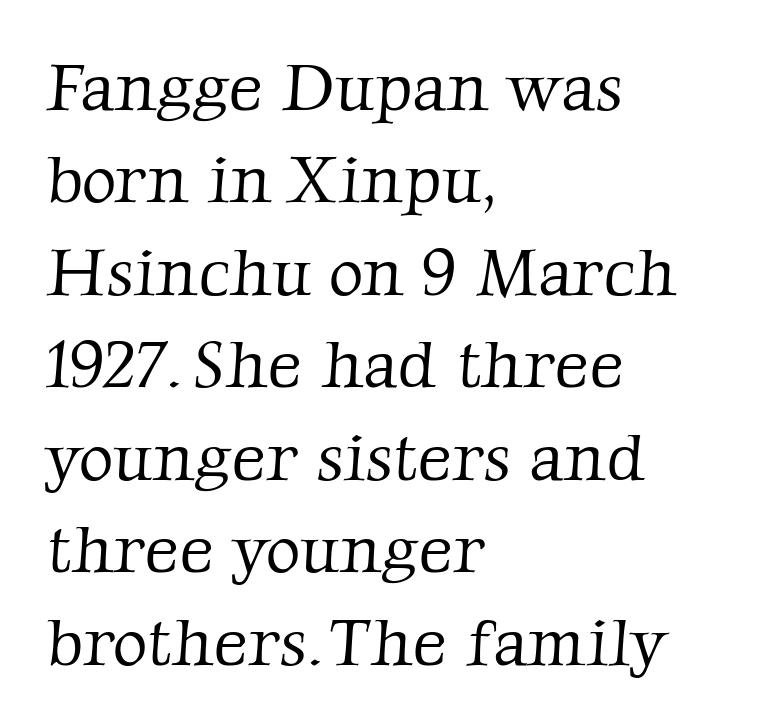
The typeface chosen for these lines features serifs. A student would call this left alignment; a typographer would say flush left, rag right. The passage shown is typed in a proportional face where columns would drift. You could call the tracking neutral — neither tight nor loose.
